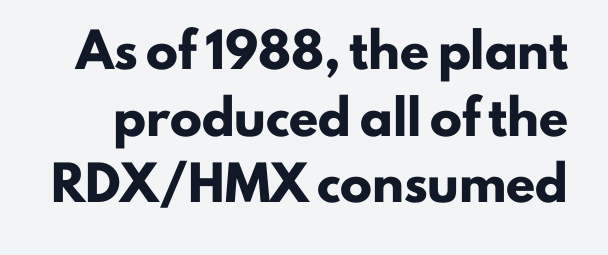
{"serif": "no", "italic": "no", "bold": "yes", "weight": "heavy", "width": "normal", "stroke_contrast": "low", "x_height": "small", "monospaced": "no", "underline": "no", "line_spacing": "loose", "line_spacing_ratio": 2.08, "letter_spacing": "normal", "letter_spacing_em": 0.0, "glyph_px": 32}
